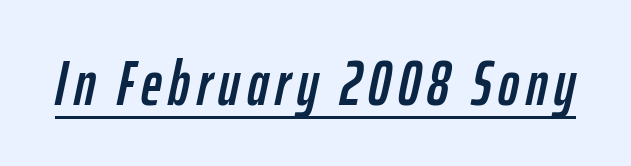
The typography opts for an oblique posture over an upright one. You can see a thin bar hugging the bottom of the glyphs. Character widths vary here, with narrow letters taking less room than wide ones.
